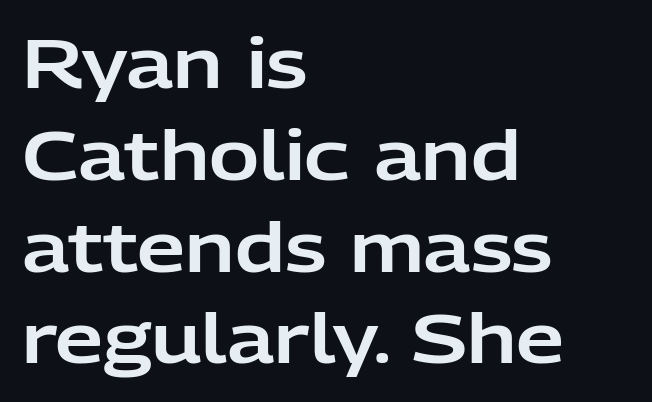
The image shows 68 px sans-serif type, upright; set left-aligned, normal line spacing (1.35x), normal letter spacing, not underlined; low stroke contrast and a medium x-height.
